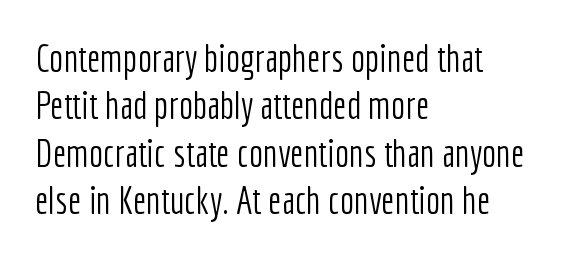
{"serif": "no", "italic": "no", "bold": "no", "weight": "light", "width": "condensed", "stroke_contrast": "low", "x_height": "medium", "monospaced": "no", "underline": "no", "align": "left", "line_spacing": "normal", "line_spacing_ratio": 1.25, "letter_spacing": "normal", "letter_spacing_em": 0.0, "glyph_px": 38}
